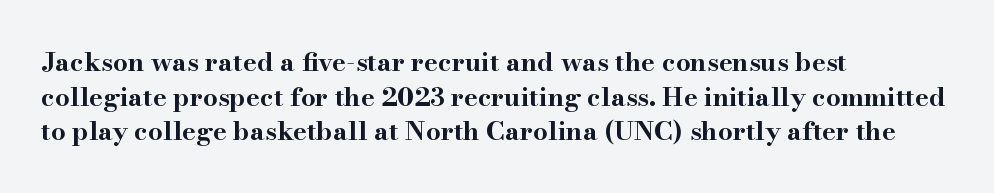
Q: Is the text bold? A: Yes.
Q: Is the text italic (slanted)? A: No, it is upright.
Q: Is the text underlined? A: No.
Q: How is the paragraph aligned? A: Left-aligned.
Q: Is the spacing between letters normal or unusually wide? A: Normal.
Q: Is the spacing between lines tight, normal or loose? A: Normal.
